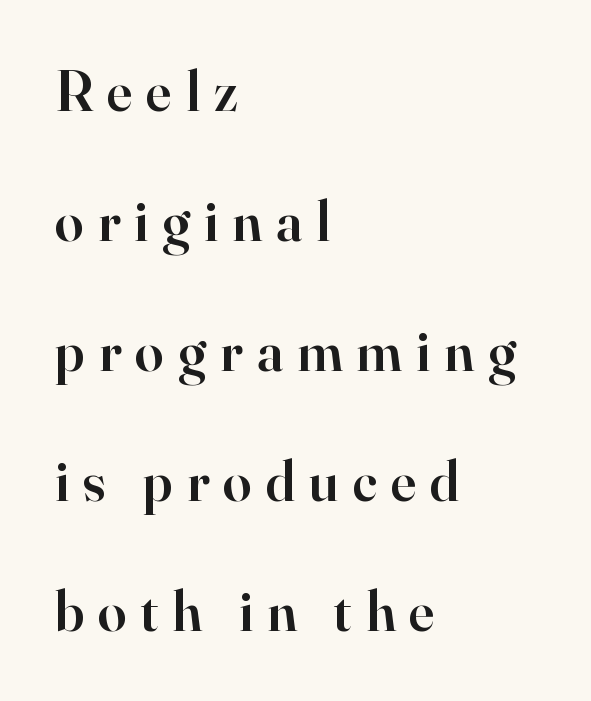
{"serif": "yes", "italic": "no", "bold": "semi", "weight": "semibold", "width": "normal", "stroke_contrast": "high", "x_height": "small", "monospaced": "no", "underline": "no", "align": "left", "line_spacing": "loose", "line_spacing_ratio": 2.28, "letter_spacing": "wide", "letter_spacing_em": 0.25, "glyph_px": 57}
